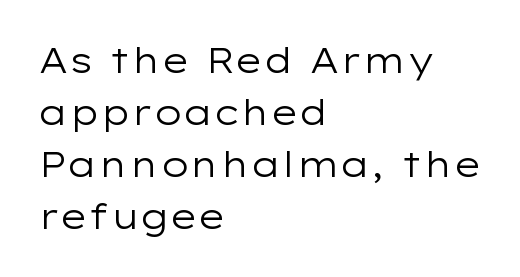
Caption: multi-line text, flush left, ragged right. Underline: absent. Proportional: the letters do not fall into vertical columns. The type sits square on the baseline with zero lean.
